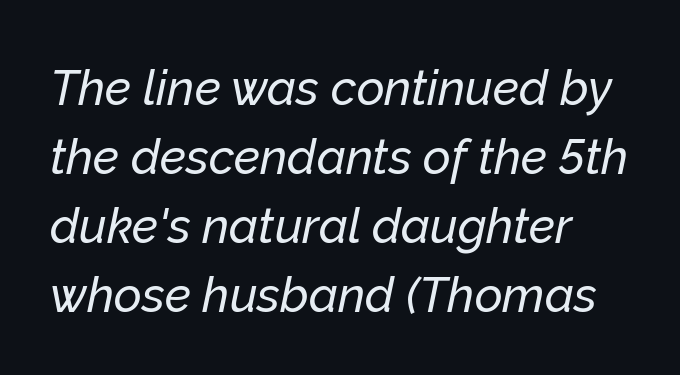
Each letter keeps its own natural width here, so spacing adapts to shape. How would I describe the line gaps? Plain and ordinary. The words here are not underlined. Nobody touched the tracking dial on this one. The typography opts for an oblique posture over an upright one.
